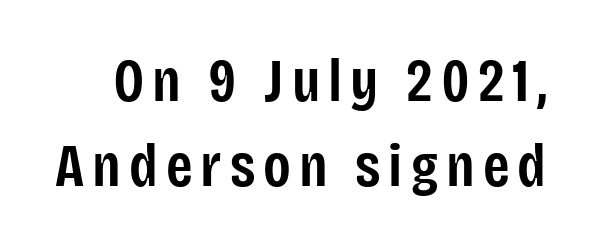
A typesetter would call this proportional, since set widths differ per character. Interline gaps are of average width in this sample. Quick note: underline off. A fair bit of extra ink — the face is semibold, not bold. Quick note: not italic, upright. Regarding serifs, this sample does without them.
